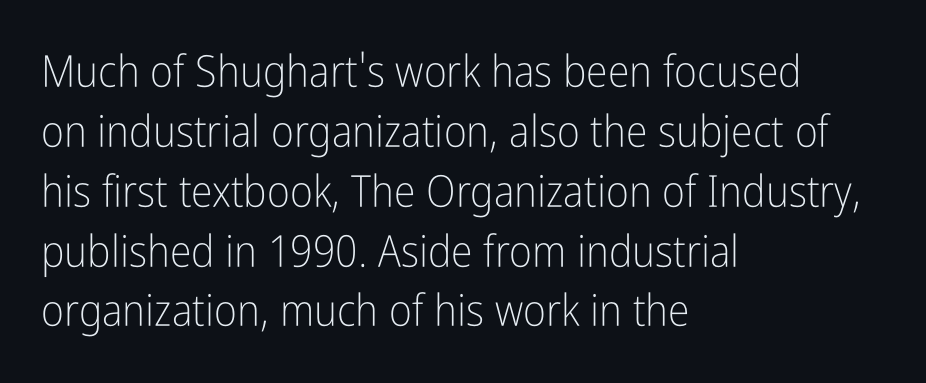
Nope, no serifs anywhere on these letters. Does the copy run flush right? No — it runs flush left. Proportional: the letters do not fall into vertical columns. The gap between lines stays unmarked. This is not heavy type; no bold has been used. Standard letterfit; no display-style spreading of the glyphs.
